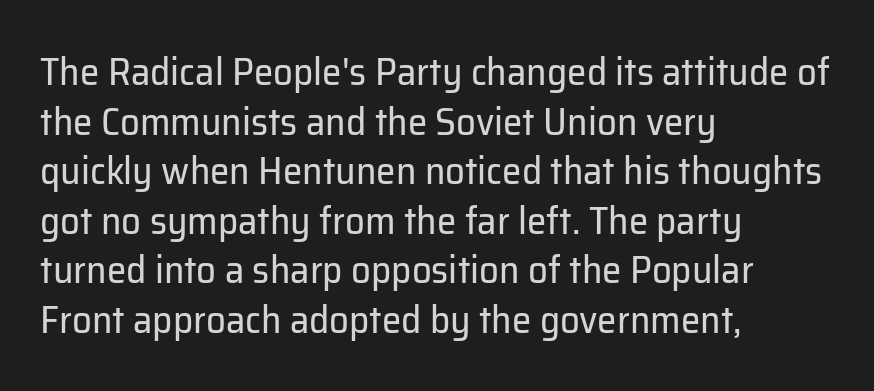
{"serif": "no", "italic": "no", "bold": "no", "weight": "regular", "width": "normal", "stroke_contrast": "low", "x_height": "medium", "monospaced": "no", "underline": "no", "align": "left", "line_spacing": "normal", "line_spacing_ratio": 1.27, "letter_spacing": "normal", "letter_spacing_em": 0.0, "glyph_px": 39}
